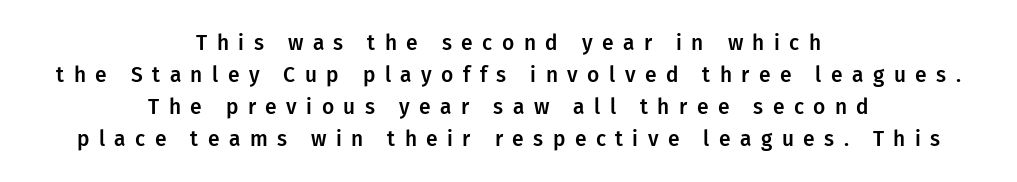
These lines sit exactly where default settings would place them. Posture: upright roman. This rendering uses center alignment, leaving both contours irregular but symmetric. A bare baseline throughout the passage. Words appear elongated and porous because spacing is wide.
